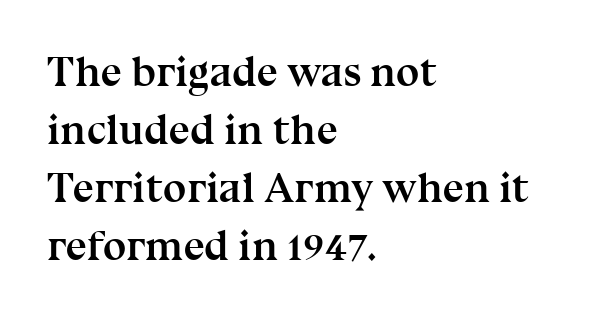
Q: Is the text bold? A: Yes.
Q: Is the text italic (slanted)? A: No, it is upright.
Q: Is the typeface a serif or a sans-serif typeface? A: Serif.
Q: Is the text underlined? A: No.
Q: How is the paragraph aligned? A: Left-aligned.
Q: Is the spacing between letters normal or unusually wide? A: Normal.
Q: Is the spacing between lines tight, normal or loose? A: Normal.
Q: Width (condensed, normal, or wide)? A: Normal.
Q: Stroke contrast? A: Medium.
Q: x-height? A: Medium.
Q: Monospaced? A: No.
